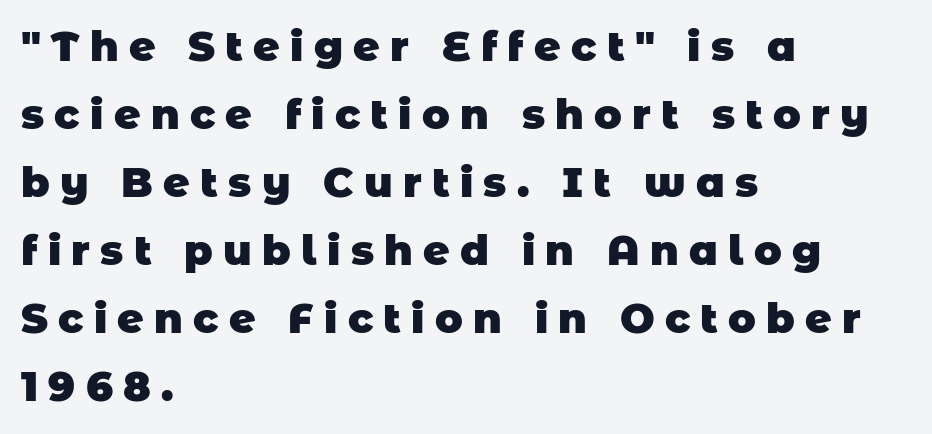
{"serif": "no", "bold": "yes", "weight": "heavy", "width": "normal", "stroke_contrast": "low", "x_height": "large", "monospaced": "no", "underline": "no", "align": "left", "line_spacing": "normal", "line_spacing_ratio": 1.66, "letter_spacing": "wide", "letter_spacing_em": 0.25, "glyph_px": 41}
